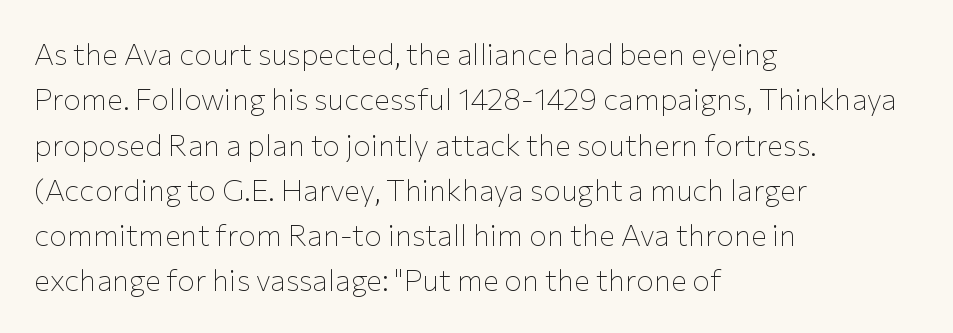
Nothing sits at the stroke ends, so this counts as sans-serif. The rendering anchors every line to the left-hand side. No heavy texture on the line: the type isn't bold. The rows are spaced the way most documents space them. Each row of text sits above clean, open space.
